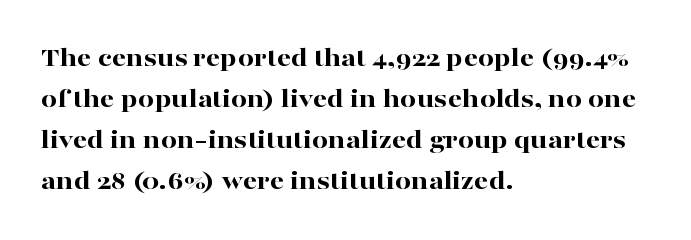
Q: Is the text bold? A: Yes.
Q: Is the text italic (slanted)? A: No, it is upright.
Q: Is the typeface a serif or a sans-serif typeface? A: Serif.
Q: Is the text underlined? A: No.
Q: How is the paragraph aligned? A: Left-aligned.
Q: Is the spacing between letters normal or unusually wide? A: Normal.
Q: Is the spacing between lines tight, normal or loose? A: Normal.
Q: Width (condensed, normal, or wide)? A: Wide.
Q: Stroke contrast? A: High.
Q: x-height? A: Medium.
Q: Monospaced? A: No.
